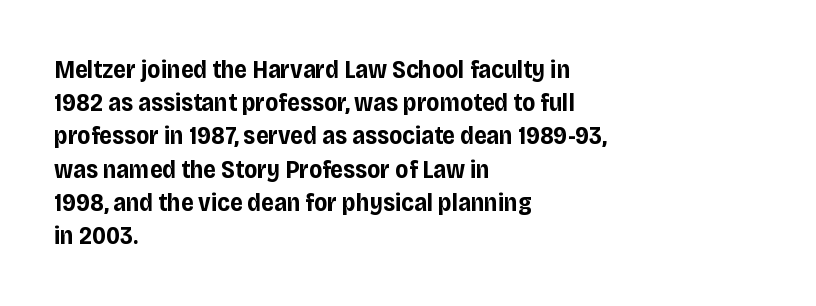
Q: Is the text bold? A: Yes.
Q: Is the text italic (slanted)? A: No, it is upright.
Q: Is the text underlined? A: No.
Q: How is the paragraph aligned? A: Left-aligned.
Q: Is the spacing between letters normal or unusually wide? A: Normal.
Q: Is the spacing between lines tight, normal or loose? A: Normal.
